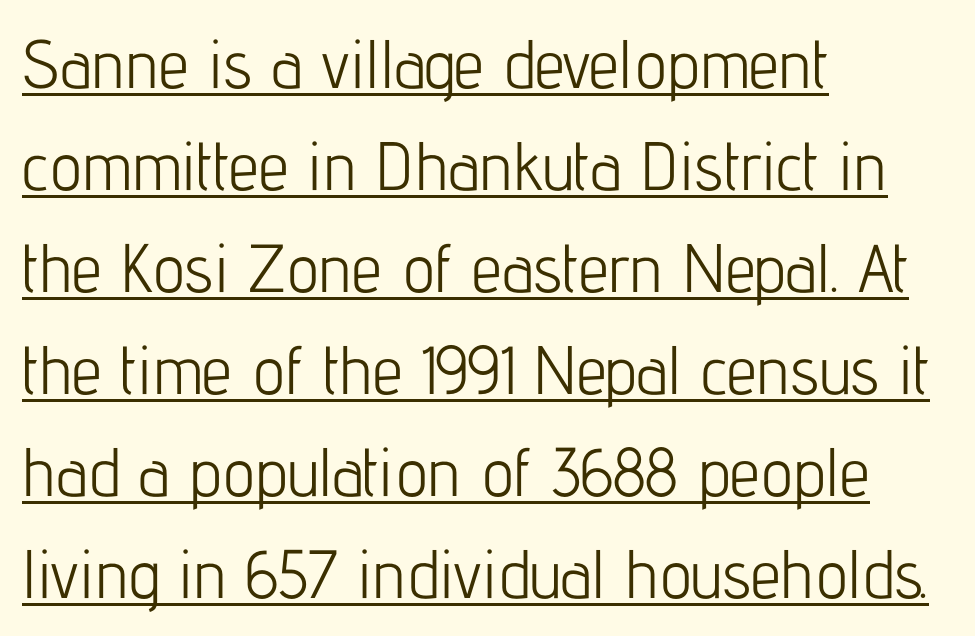
{"serif": "no", "italic": "no", "bold": "no", "weight": "light", "width": "condensed", "stroke_contrast": "low", "x_height": "medium", "monospaced": "no", "underline": "yes", "align": "left", "line_spacing": "normal", "line_spacing_ratio": 1.5, "letter_spacing": "normal", "letter_spacing_em": 0.0, "glyph_px": 68}
